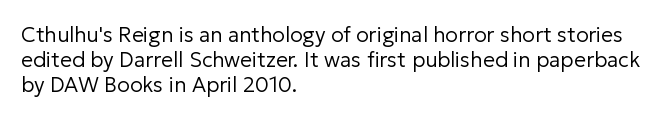
{"italic": "no", "bold": "no", "underline": "no", "align": "left", "line_spacing_ratio": 1.2, "letter_spacing": "normal", "letter_spacing_em": 0.0, "glyph_px": 21}
